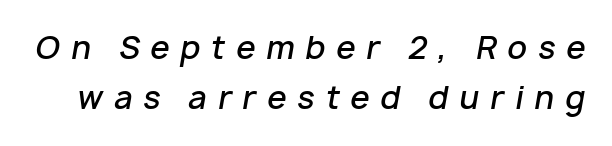
{"italic": "yes", "lean": "right", "slant_degrees": 10, "bold": "semi", "weight": "semibold", "width": "normal", "stroke_contrast": "low", "x_height": "medium", "monospaced": "no", "underline": "no", "line_spacing": "normal", "line_spacing_ratio": 1.62, "letter_spacing": "wide", "letter_spacing_em": 0.35, "glyph_px": 31}
